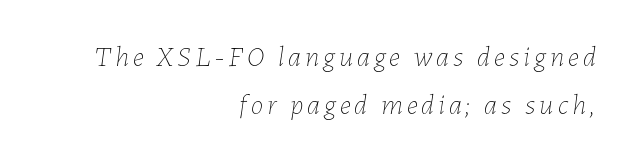
Here the designer chose a conventional face with non-uniform glyph widths. Emphasis-style slanted type is in use. Is the type heavy? It reads as light-to-regular instead. These lines sit exactly where default settings would place them. Nobody drew a line under any word here. Typeset ragged left — the right edge is the straight one.
